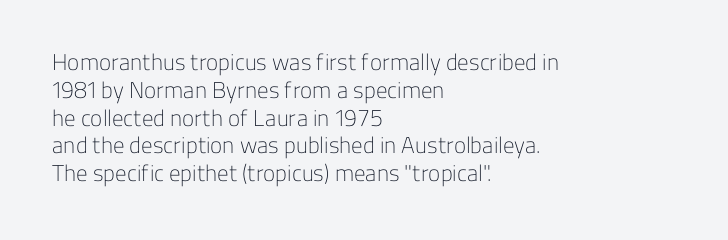
Italic: no, the glyphs are upright roman. Typeset ragged right — the left edge is the straight one. The gaps between neighbouring characters are ordinary and unremarkable. No letter is thick-stroked: the sample isn't bold. Lines of text with bare space underneath.
